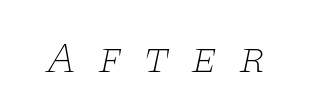
Every character sits at an angle, as italics do. Descenders hang freely into open space. The type is letterspaced generously, with wide tracking. Compared with a typical body face, this is equally light or lighter still.
